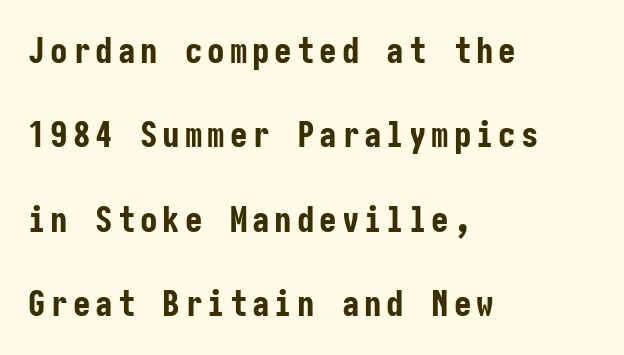
The image shows 35 px bold, condensed sans-serif type, upright; set left-aligned, loose line spacing (2.41x), not underlined; low stroke contrast and a medium x-height.
